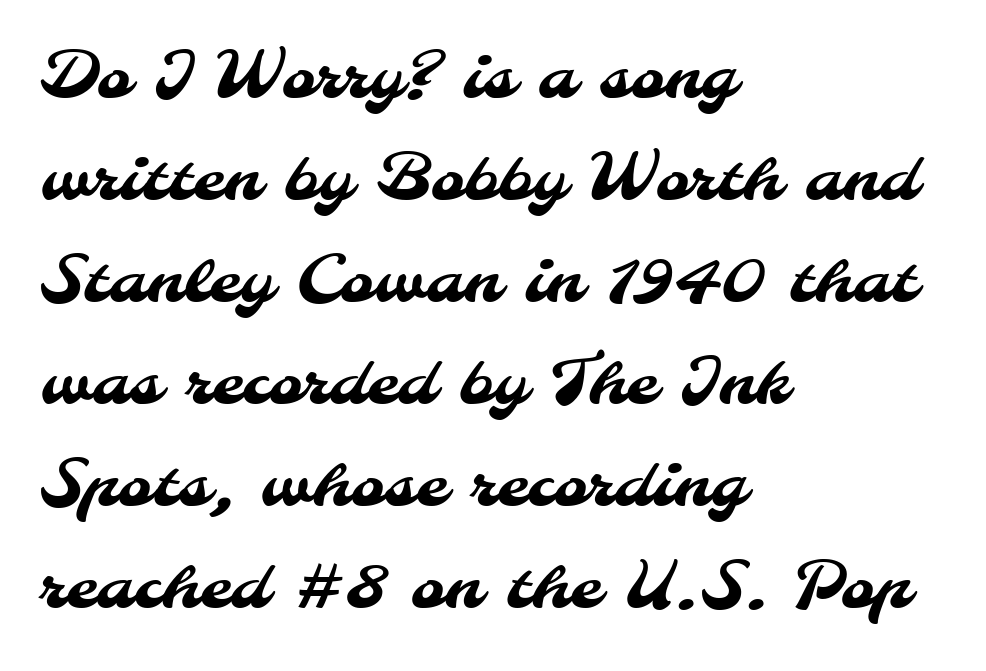
Q: Is the typeface a serif or a sans-serif typeface? A: Sans-serif.
Q: Is the text underlined? A: No.
Q: How is the paragraph aligned? A: Left-aligned.
Q: Is the spacing between letters normal or unusually wide? A: Normal.
Q: Is the spacing between lines tight, normal or loose? A: Normal.
Q: Width (condensed, normal, or wide)? A: Normal.
Q: Stroke contrast? A: Medium.
Q: x-height? A: Small.
Q: Monospaced? A: No.
